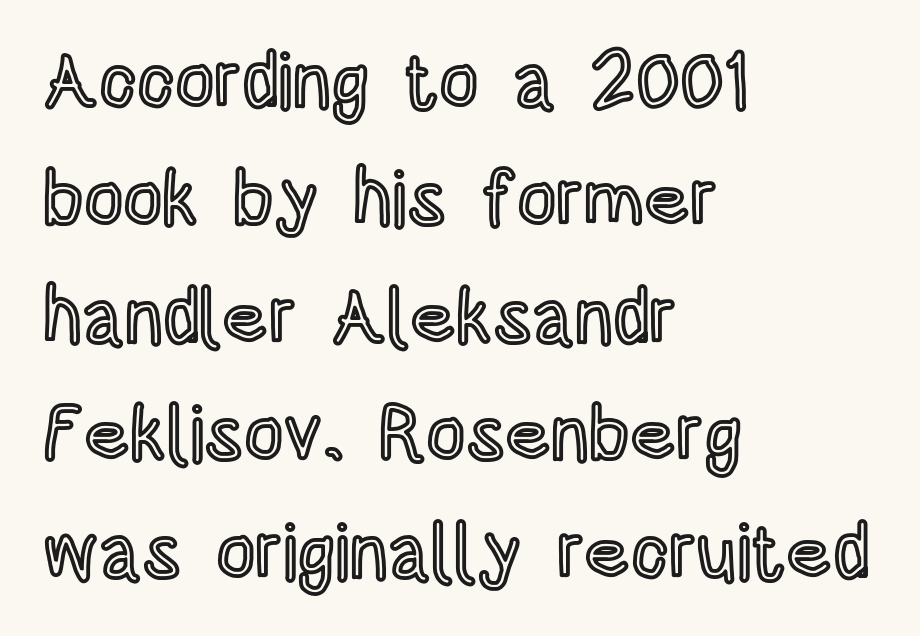
You can tell it's not italic because the verticals are truly vertical. The line-height multiplier appears to be the usual default. Spacing verdict: proportional, widths tailored to each character. Unmarked baselines from the first word to the last.
